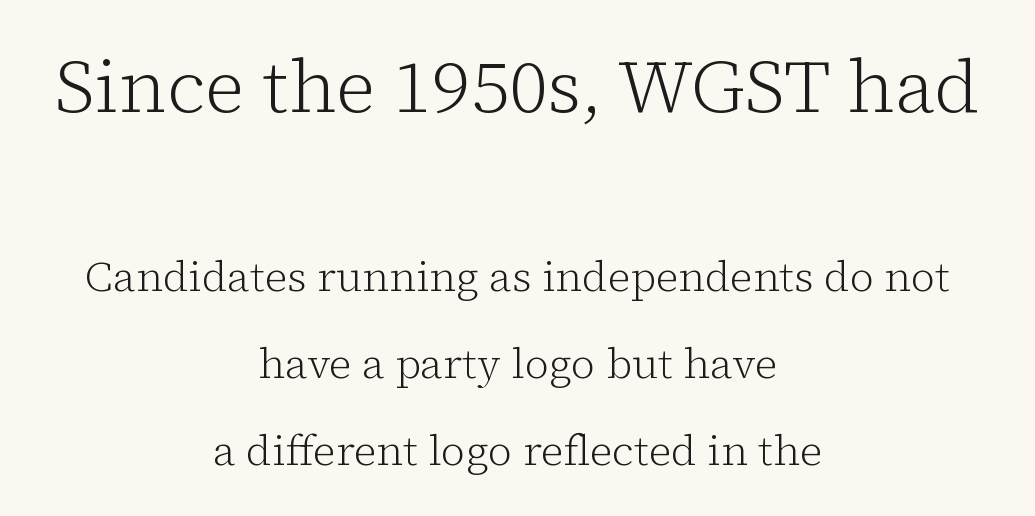
Q: Is the text bold? A: No.
Q: Is the text italic (slanted)? A: No, it is upright.
Q: Is the typeface a serif or a sans-serif typeface? A: Serif.
Q: Is the text underlined? A: No.
Q: How is the paragraph aligned? A: Centered.
Q: Is the spacing between letters normal or unusually wide? A: Normal.
Q: Is the spacing between lines tight, normal or loose? A: Loose.
Q: Which block of text is set in a larger size, the first (top) or the second (bottom)? A: The first (top) one.
Q: Width (condensed, normal, or wide)? A: Normal.
Q: Stroke contrast? A: Low.
Q: x-height? A: Medium.
Q: Monospaced? A: No.
